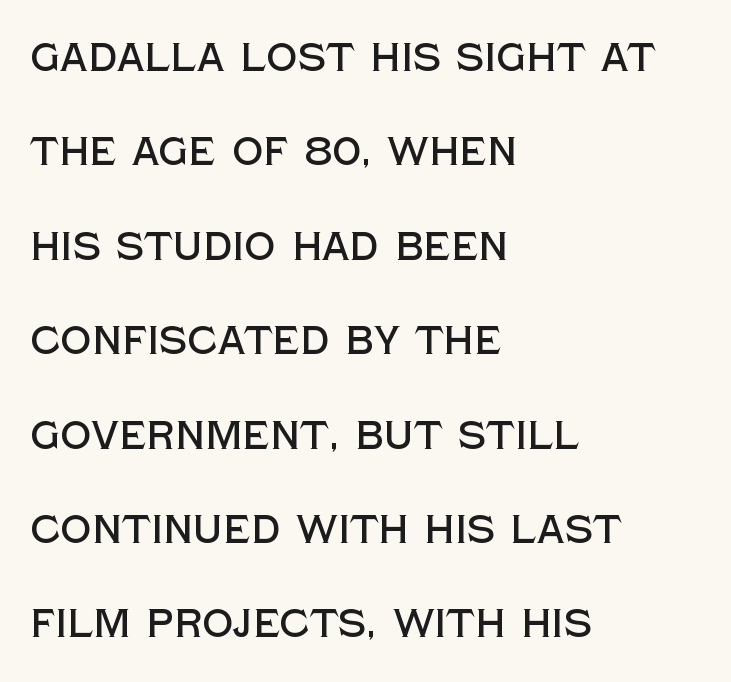
The image shows 39 px sans-serif type, upright; set left-aligned, loose line spacing (2.42x), normal letter spacing, not underlined; a large x-height.
